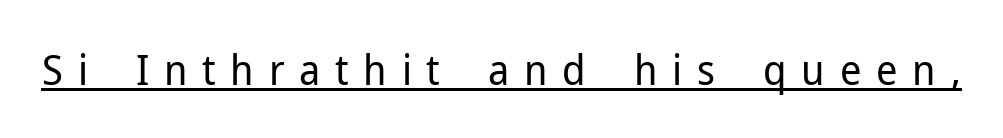
Q: Is the text bold? A: No.
Q: Is the text italic (slanted)? A: No, it is upright.
Q: Is the typeface a serif or a sans-serif typeface? A: Sans-serif.
Q: Is the text underlined? A: Yes.
Q: Is the spacing between letters normal or unusually wide? A: Unusually wide.
Q: Width (condensed, normal, or wide)? A: Normal.
Q: Stroke contrast? A: Low.
Q: x-height? A: Medium.
Q: Monospaced? A: No.
